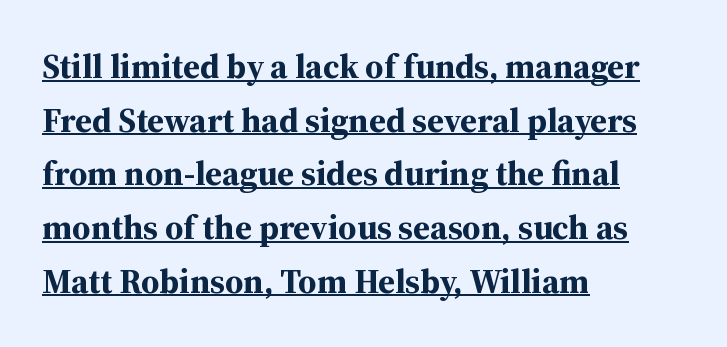
{"serif": "yes", "italic": "no", "bold": "yes", "weight": "bold", "width": "normal", "stroke_contrast": "medium", "x_height": "medium", "monospaced": "no", "underline": "yes", "align": "left", "line_spacing": "normal", "line_spacing_ratio": 1.58, "letter_spacing": "normal", "letter_spacing_em": 0.0, "glyph_px": 34}
